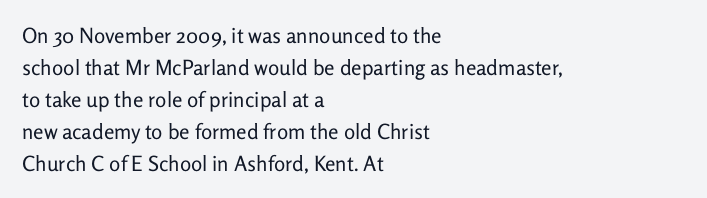
Q: Is the text bold? A: No.
Q: Is the text italic (slanted)? A: No, it is upright.
Q: Is the text underlined? A: No.
Q: How is the paragraph aligned? A: Left-aligned.
Q: Is the spacing between letters normal or unusually wide? A: Normal.
Q: Is the spacing between lines tight, normal or loose? A: Normal.
